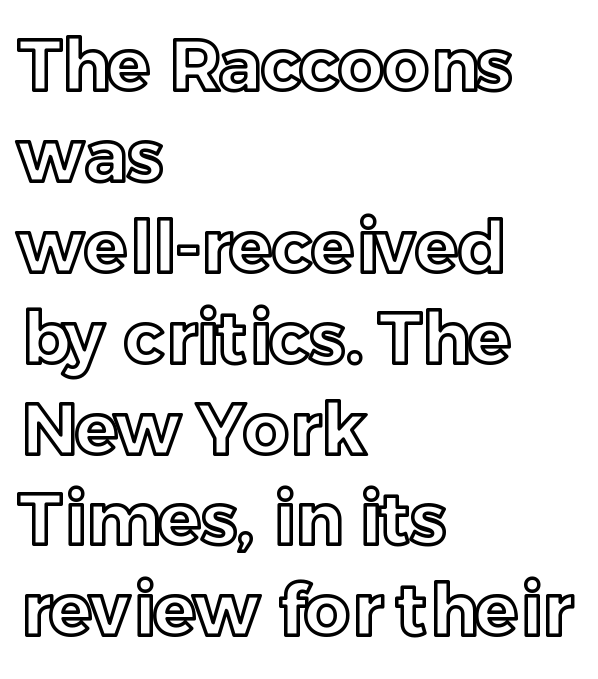
Q: Is the text italic (slanted)? A: No, it is upright.
Q: Is the text underlined? A: No.
Q: How is the paragraph aligned? A: Left-aligned.
Q: Is the spacing between letters normal or unusually wide? A: Normal.
Q: Is the spacing between lines tight, normal or loose? A: Normal.
Q: Width (condensed, normal, or wide)? A: Normal.
Q: x-height? A: Medium.
Q: Monospaced? A: No.
